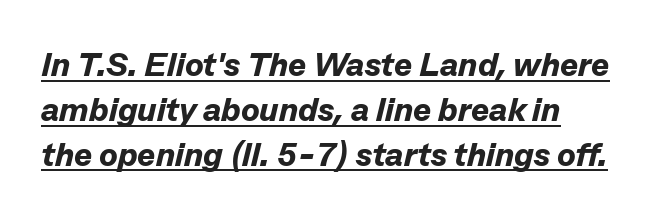
The rendering keeps characters at their native spacing. Line spacing here is normal. The glyphs are accompanied by a horizontal stroke just below them. Do the characters align in a grid? No, the font is proportional. The passage shown is emphatically bold. The text carries the slant typical of an italic or oblique font.
